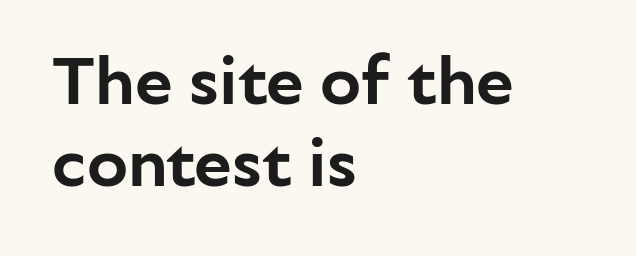
{"serif": "no", "italic": "no", "width": "normal", "stroke_contrast": "low", "x_height": "medium", "monospaced": "no", "underline": "no", "align": "left", "line_spacing_ratio": 1.21, "letter_spacing": "normal", "letter_spacing_em": 0.0, "glyph_px": 68}
